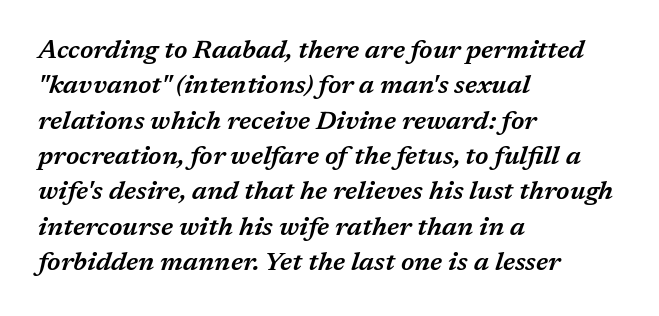
The image shows 26 px text type, italic (leaning right); set left-aligned, normal line spacing (1.36x), normal letter spacing, not underlined.
